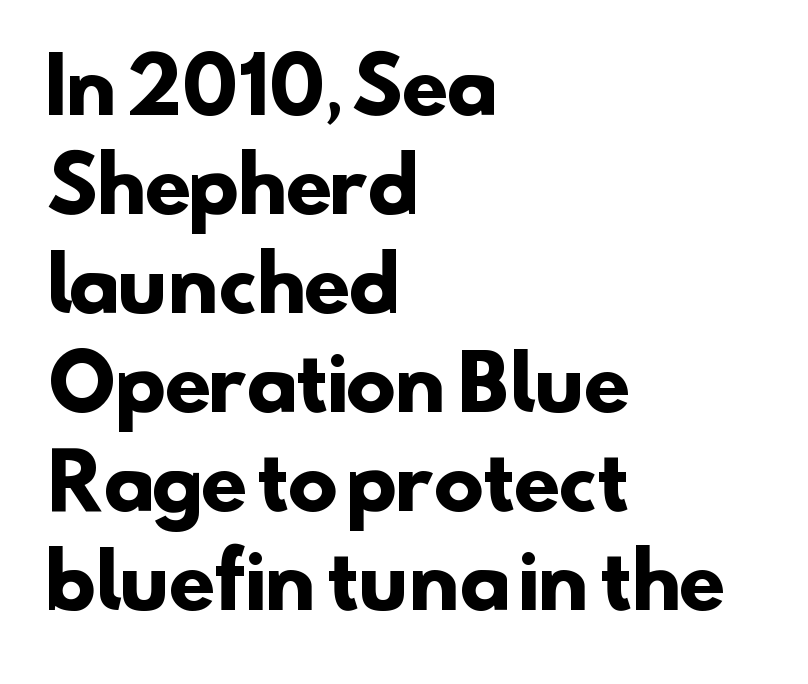
Q: Is the text bold? A: Yes.
Q: Is the typeface a serif or a sans-serif typeface? A: Sans-serif.
Q: Is the text underlined? A: No.
Q: How is the paragraph aligned? A: Left-aligned.
Q: Is the spacing between letters normal or unusually wide? A: Normal.
Q: Is the spacing between lines tight, normal or loose? A: Normal.
Q: Width (condensed, normal, or wide)? A: Normal.
Q: Stroke contrast? A: Low.
Q: x-height? A: Small.
Q: Monospaced? A: No.
